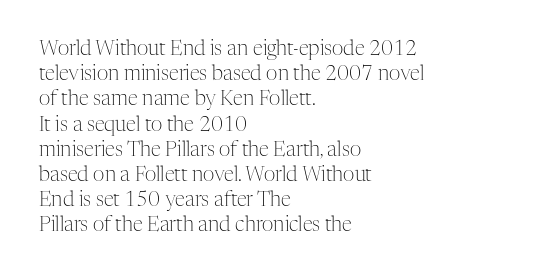
The image shows 20 px text type, upright; set left-aligned, normal line spacing (1.26x), normal letter spacing, not underlined.
